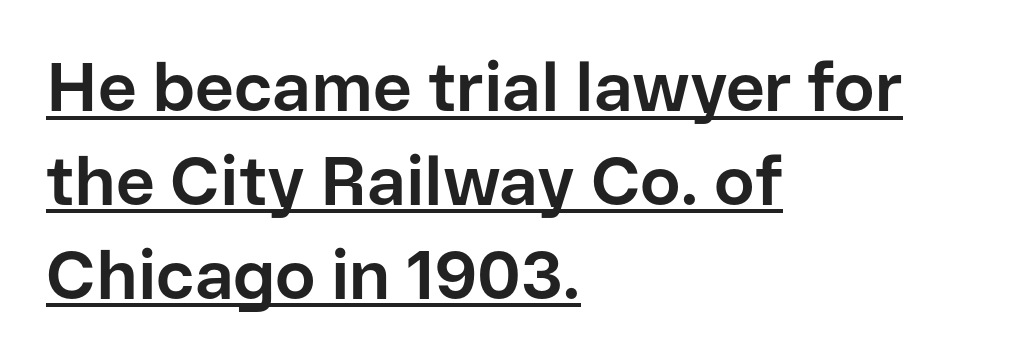
Q: Is the text bold? A: Yes.
Q: Is the text italic (slanted)? A: No, it is upright.
Q: Is the typeface a serif or a sans-serif typeface? A: Sans-serif.
Q: Is the text underlined? A: Yes.
Q: How is the paragraph aligned? A: Left-aligned.
Q: Is the spacing between letters normal or unusually wide? A: Normal.
Q: Is the spacing between lines tight, normal or loose? A: Normal.
Q: Width (condensed, normal, or wide)? A: Normal.
Q: Stroke contrast? A: Low.
Q: x-height? A: Medium.
Q: Monospaced? A: No.
